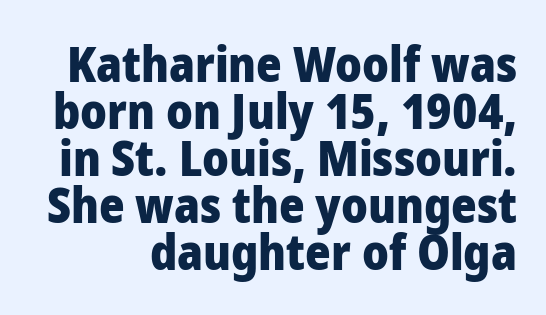
The image shows 49 px heavy sans-serif type, upright; set tight line spacing (0.96x), normal letter spacing, not underlined; low stroke contrast and a medium x-height.
